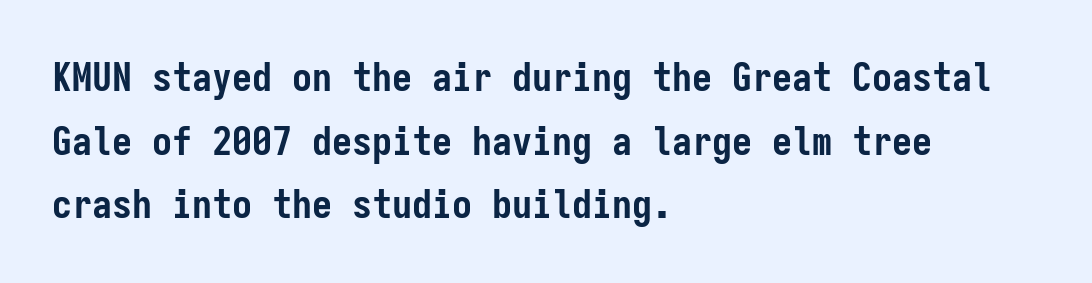
Q: Is the text bold? A: Yes.
Q: Is the text italic (slanted)? A: No, it is upright.
Q: Is the typeface a serif or a sans-serif typeface? A: Sans-serif.
Q: Is the text underlined? A: No.
Q: How is the paragraph aligned? A: Left-aligned.
Q: Is the spacing between letters normal or unusually wide? A: Normal.
Q: Is the spacing between lines tight, normal or loose? A: Normal.
Q: Width (condensed, normal, or wide)? A: Condensed.
Q: Stroke contrast? A: Low.
Q: x-height? A: Medium.
Q: Monospaced? A: Yes.
